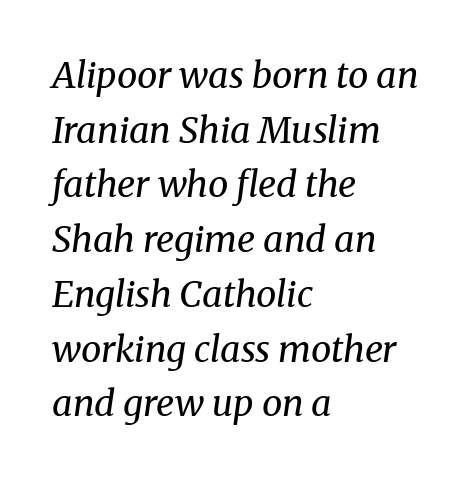
{"serif": "yes", "italic": "yes", "lean": "right", "slant_degrees": 8, "bold": "no", "weight": "regular", "width": "normal", "stroke_contrast": "medium", "x_height": "medium", "monospaced": "no", "underline": "no", "align": "left", "line_spacing": "normal", "line_spacing_ratio": 1.52, "letter_spacing": "normal", "letter_spacing_em": 0.0, "glyph_px": 36}
